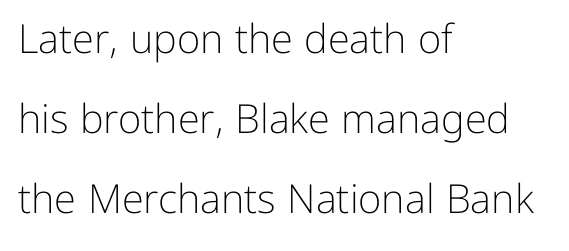
The strip under each line holds only bare page. The face used here is proportionally spaced, like ordinary book or web type. Every stem runs plumb, perpendicular to the baseline. The lines are quadded left. The gaps between neighbouring characters are ordinary and unremarkable. Type style note: lacks serifs.
